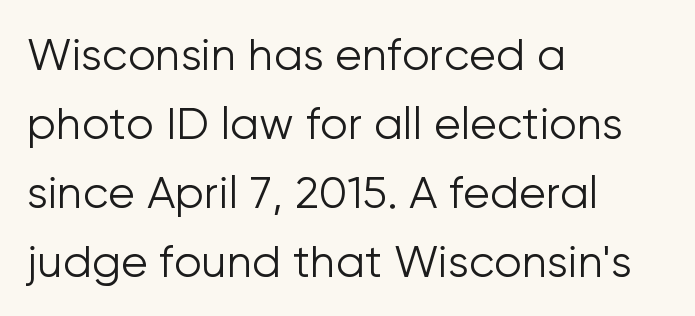
Q: Is the text bold? A: No.
Q: Is the text italic (slanted)? A: No, it is upright.
Q: Is the typeface a serif or a sans-serif typeface? A: Sans-serif.
Q: Is the text underlined? A: No.
Q: How is the paragraph aligned? A: Left-aligned.
Q: Is the spacing between letters normal or unusually wide? A: Normal.
Q: Is the spacing between lines tight, normal or loose? A: Normal.
Q: Width (condensed, normal, or wide)? A: Normal.
Q: Stroke contrast? A: Low.
Q: x-height? A: Medium.
Q: Monospaced? A: No.
